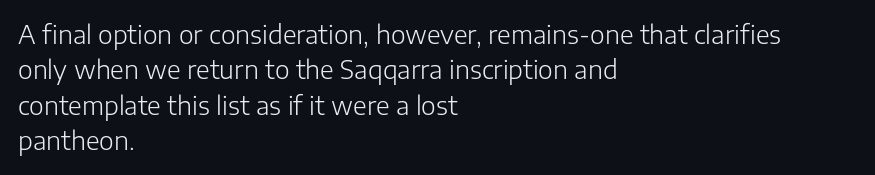
Q: Is the text bold? A: No.
Q: Is the text italic (slanted)? A: No, it is upright.
Q: Is the text underlined? A: No.
Q: How is the paragraph aligned? A: Left-aligned.
Q: Is the spacing between letters normal or unusually wide? A: Normal.
Q: Is the spacing between lines tight, normal or loose? A: Normal.
